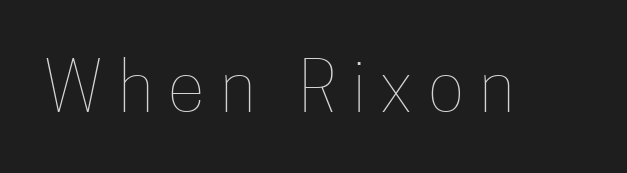
Caption: face not bold, strokes unweighted. Descenders are the only things crossing below the line. You can tell it's not italic because the verticals are truly vertical. Tracking here is generous; glyphs stand well apart from one another.
